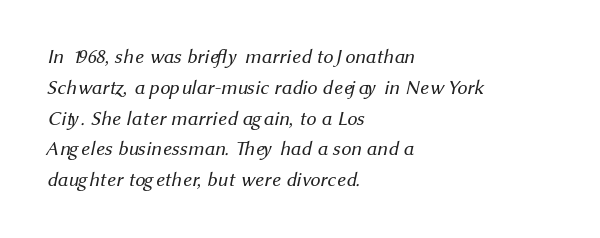
The image shows 20 px text type; set left-aligned, normal line spacing (1.54x), normal letter spacing, not underlined.
